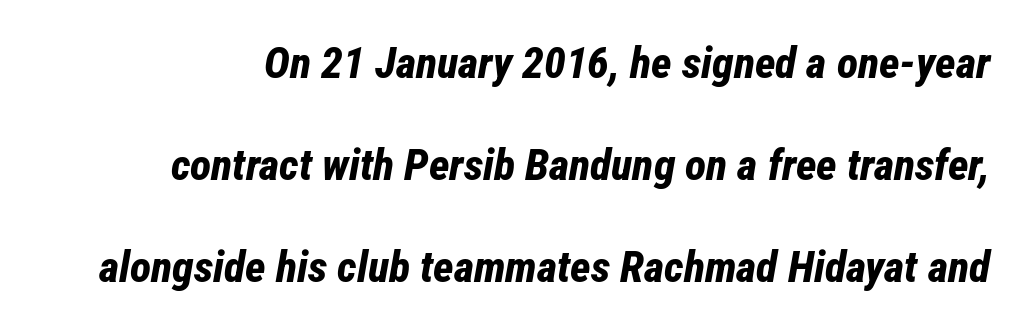
Q: Is the text bold? A: Yes.
Q: Is the text italic (slanted)? A: Yes, it leans right by about 12 degrees.
Q: Is the text underlined? A: No.
Q: Is the spacing between letters normal or unusually wide? A: Normal.
Q: Is the spacing between lines tight, normal or loose? A: Loose.
Q: Width (condensed, normal, or wide)? A: Condensed.
Q: Stroke contrast? A: Low.
Q: x-height? A: Medium.
Q: Monospaced? A: No.
